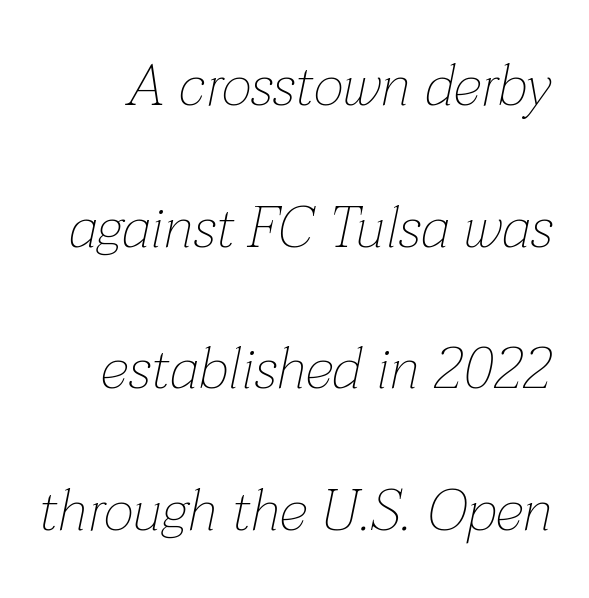
Q: Is the text bold? A: No.
Q: Is the text italic (slanted)? A: Yes, it leans right by about 12 degrees.
Q: Is the text underlined? A: No.
Q: Is the spacing between letters normal or unusually wide? A: Normal.
Q: Is the spacing between lines tight, normal or loose? A: Loose.
Q: Width (condensed, normal, or wide)? A: Normal.
Q: Stroke contrast? A: Low.
Q: x-height? A: Medium.
Q: Monospaced? A: No.
